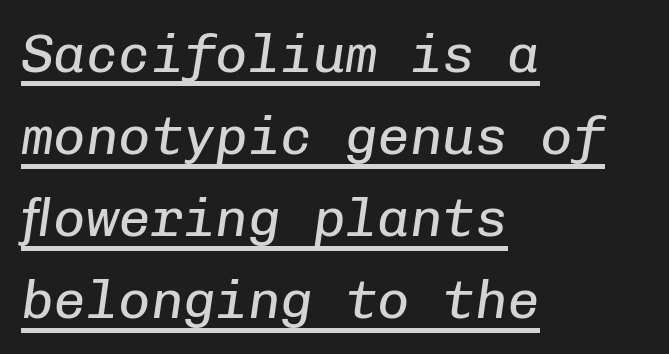
{"italic": "yes", "lean": "right", "slant_degrees": 8, "bold": "no", "weight": "regular", "width": "normal", "stroke_contrast": "low", "x_height": "medium", "monospaced": "yes", "underline": "yes", "align": "left", "line_spacing": "normal", "line_spacing_ratio": 1.52, "letter_spacing": "normal", "letter_spacing_em": 0.0, "glyph_px": 54}
